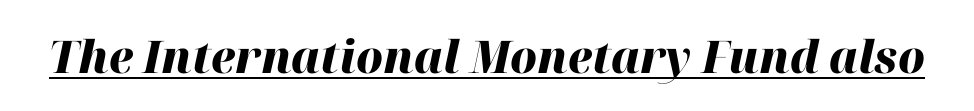
The image shows 45 px heavy type, italic (leaning right); set normal letter spacing, underlined; high stroke contrast and a medium x-height.
